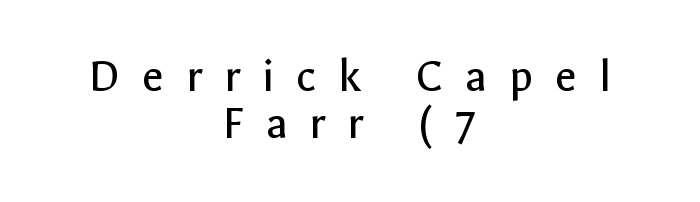
The image shows 48 px regular-weight sans-serif type, upright; set centered, tight line spacing (0.98x), unusually wide letter spacing (+0.46 em), not underlined; a medium x-height.
